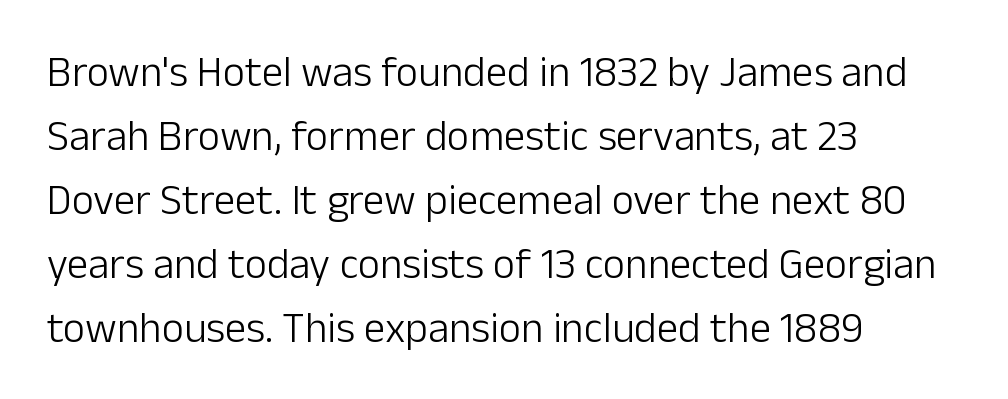
Weight: in the light-to-regular range. This sample uses a sans-serif face. Any mark beneath the type? The region is blank. These lines sit exactly where default settings would place them. These lines are rendered in a variable-pitch font. The paragraph has a hard left edge and a soft right edge.
